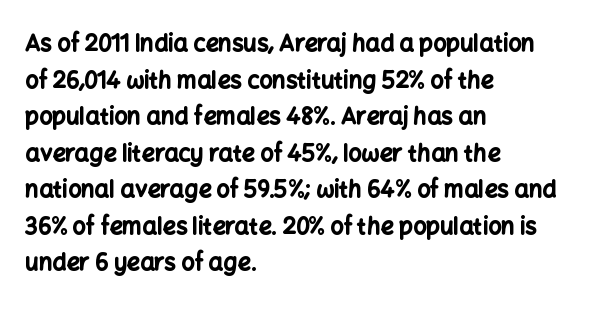
Visually the block forms a straight wall on the left and a jagged coastline on the right. The letters are bold, with thick, heavy strokes. The gap between lines stays unmarked. This sample keeps an unexceptional amount of space between lines. The horizontal fit of the characters is conventional and even. Vertical strokes here are truly vertical.
